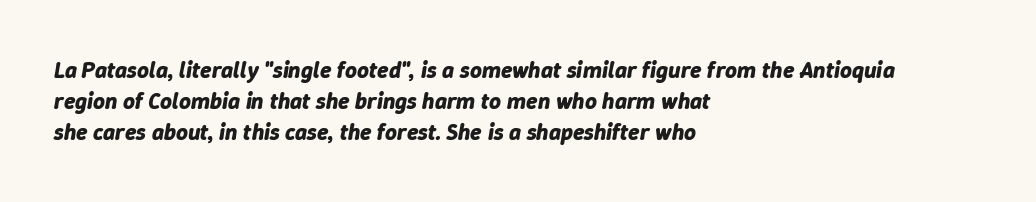
The image shows 23 px bold type, italic (leaning right); set left-aligned, normal line spacing (1.34x), normal letter spacing, not underlined.
